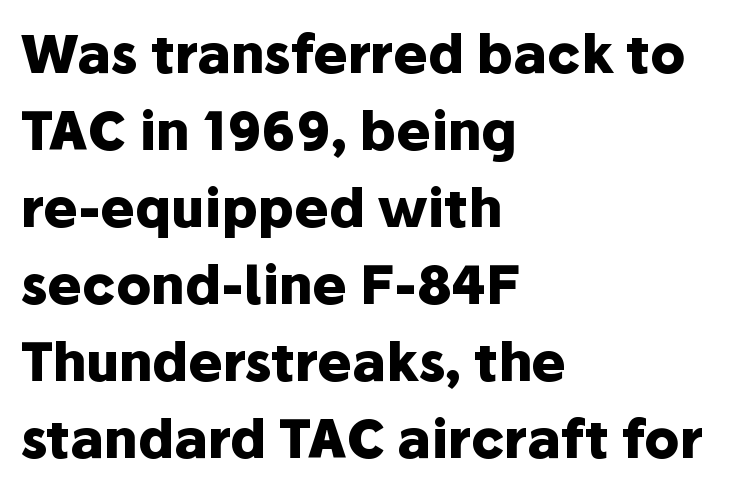
The image shows 52 px heavy sans-serif type, upright; set left-aligned, normal line spacing (1.48x), normal letter spacing, not underlined; low stroke contrast and a medium x-height.
